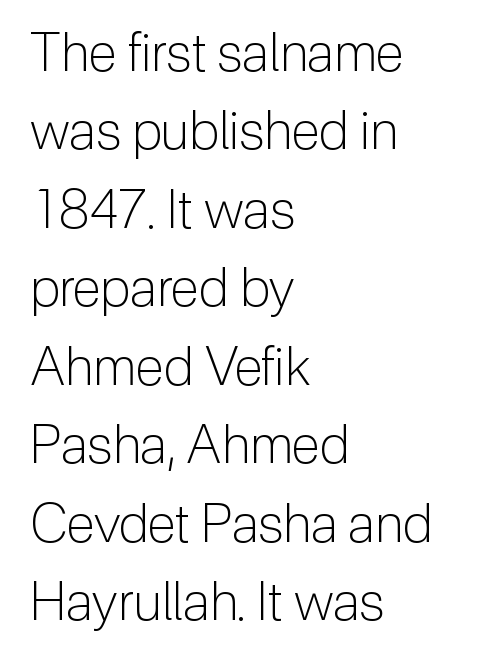
{"serif": "no", "italic": "no", "bold": "no", "weight": "light", "width": "normal", "stroke_contrast": "low", "x_height": "medium", "monospaced": "no", "underline": "no", "align": "left", "line_spacing": "normal", "line_spacing_ratio": 1.48, "letter_spacing": "normal", "letter_spacing_em": 0.0, "glyph_px": 53}
